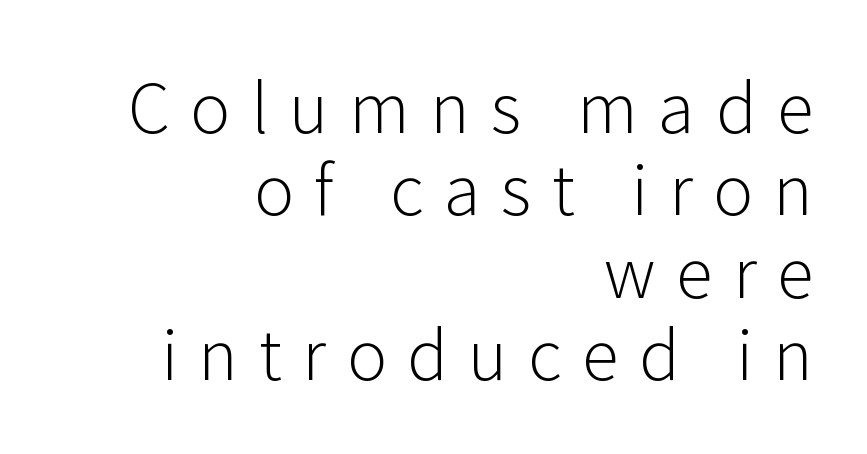
The strokes carry an ordinary text weight at most. Here the designer chose a conventional face with non-uniform glyph widths. If you drew a ruler down the right edge, every line would touch it. The string is rendered with underlining switched off. Tall strokes in this sample are plumb rather than angled. There is plenty of visible air inserted between adjacent glyphs.
